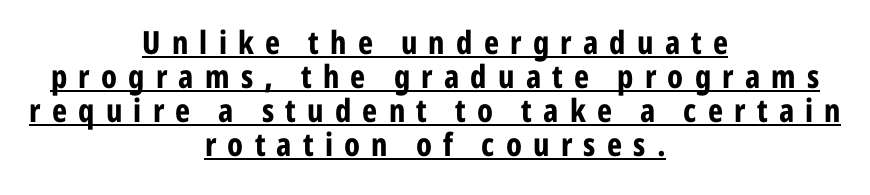
{"serif": "no", "italic": "no", "bold": "yes", "weight": "bold", "width": "condensed", "stroke_contrast": "low", "x_height": "medium", "monospaced": "no", "underline": "yes", "align": "center", "line_spacing": "tight", "line_spacing_ratio": 1.06, "letter_spacing": "wide", "letter_spacing_em": 0.35, "glyph_px": 32}
